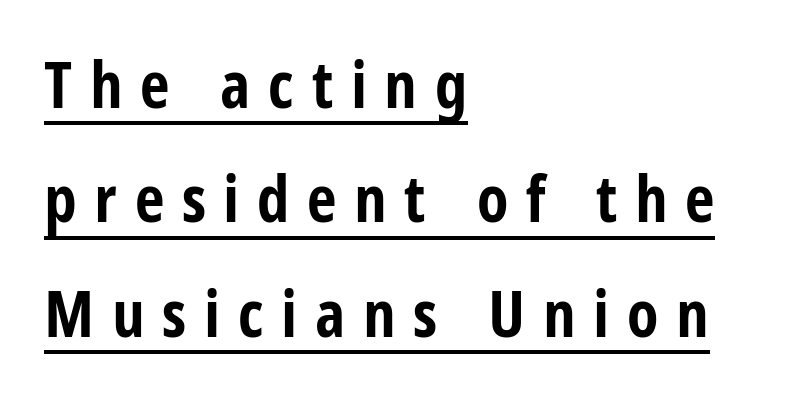
The image shows 65 px bold, condensed sans-serif type, upright; set left-aligned, line spacing 1.76x, unusually wide letter spacing (+0.27 em), underlined; low stroke contrast and a large x-height.
